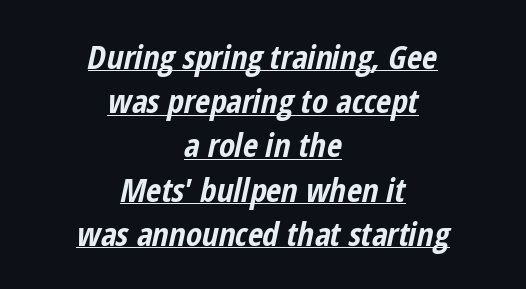
{"italic": "yes", "lean": "right", "slant_degrees": 12, "bold": "yes", "weight": "bold", "width": "condensed", "stroke_contrast": "low", "x_height": "medium", "monospaced": "no", "underline": "yes", "align": "center", "line_spacing": "normal", "line_spacing_ratio": 1.34, "letter_spacing": "normal", "letter_spacing_em": 0.0, "glyph_px": 33}
